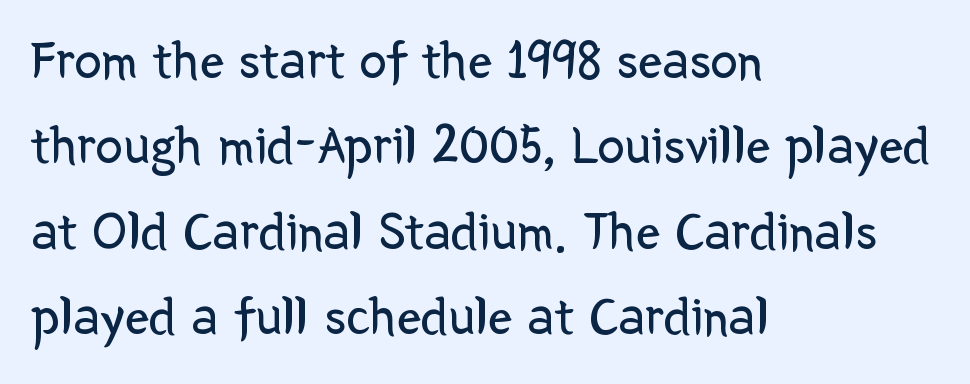
Looks like regular typesetting: each glyph gets only the width it needs. Successive baselines arrive at the customary interval. How are the letters spaced? Ordinarily, with no added tracking. A typesetter would label this face a sans.
